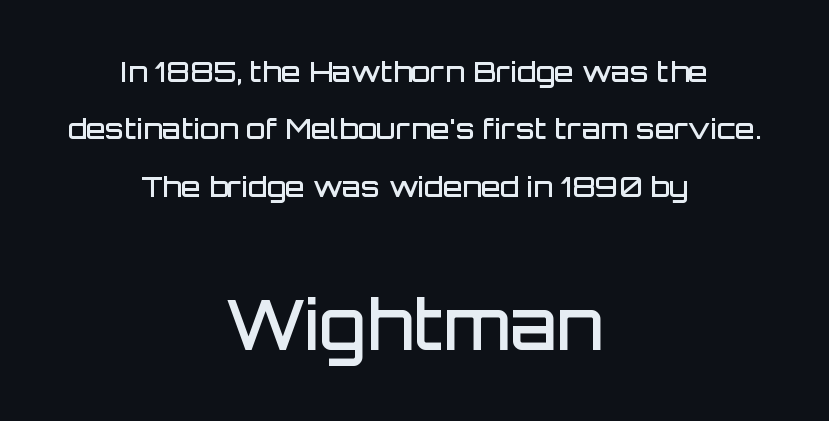
The sample has been set in demibold, a notch under bold. Widely set lines give the paragraph a tall, airy silhouette. If you drew a line through each stem, it would be perfectly vertical. The string is rendered with underlining switched off. The rendering positions every line midway between the sides. Serifs: no, the terminals of the letterforms are clean.
